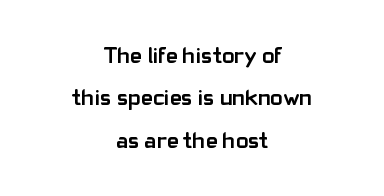
Q: Is the text bold? A: Yes.
Q: Is the text italic (slanted)? A: No, it is upright.
Q: Is the text underlined? A: No.
Q: How is the paragraph aligned? A: Centered.
Q: Is the spacing between letters normal or unusually wide? A: Normal.
